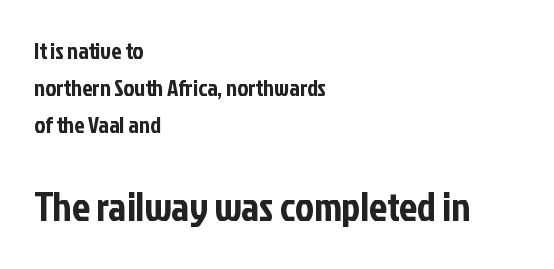
This layout puts the modest block above and the oversized block below. The type is set solid horizontally, with unmodified tracking. Designer's note — italics off, roman on. Any mark beneath the type? The region is blank. The passage shown is typeset with a sans-serif family.
